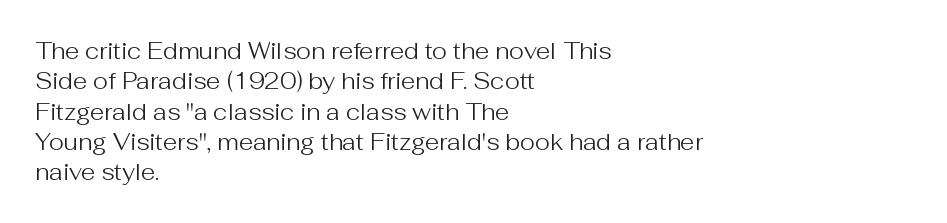
{"italic": "no", "bold": "no", "underline": "no", "align": "left", "line_spacing": "normal", "line_spacing_ratio": 1.32, "letter_spacing": "normal", "letter_spacing_em": 0.0, "glyph_px": 23}
